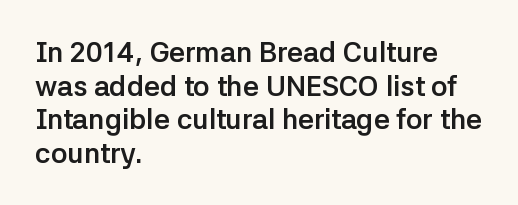
The image shows 28 px semibold sans-serif type, upright; set left-aligned, line spacing 1.2x, normal letter spacing, not underlined; low stroke contrast and a medium x-height.
